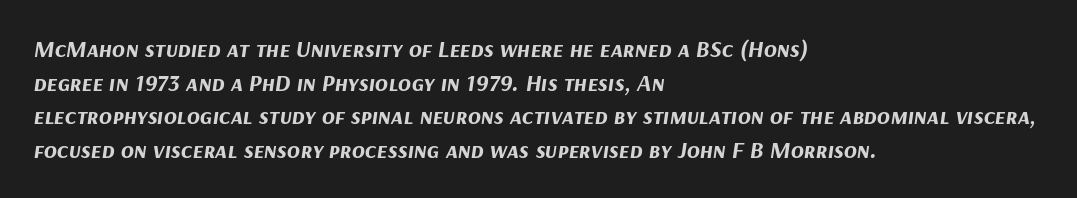
The image shows 24 px bold type, italic (leaning right); set left-aligned, normal line spacing (1.4x), normal letter spacing, not underlined.
